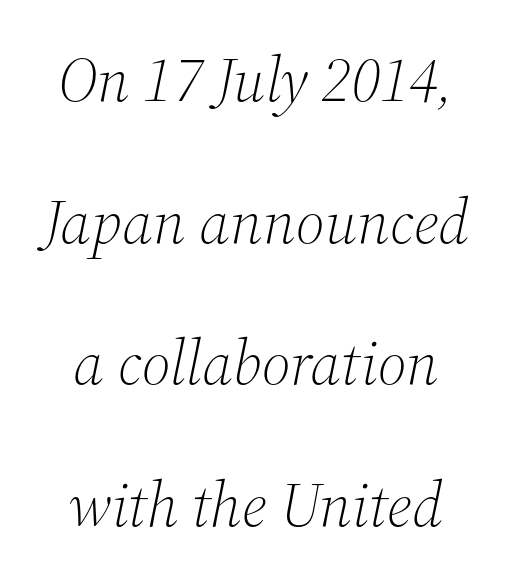
Q: Is the text bold? A: No.
Q: Is the text italic (slanted)? A: Yes, it leans right by about 12 degrees.
Q: Is the typeface a serif or a sans-serif typeface? A: Serif.
Q: Is the text underlined? A: No.
Q: How is the paragraph aligned? A: Centered.
Q: Is the spacing between letters normal or unusually wide? A: Normal.
Q: Is the spacing between lines tight, normal or loose? A: Loose.
Q: Width (condensed, normal, or wide)? A: Normal.
Q: Stroke contrast? A: Medium.
Q: x-height? A: Medium.
Q: Monospaced? A: No.
